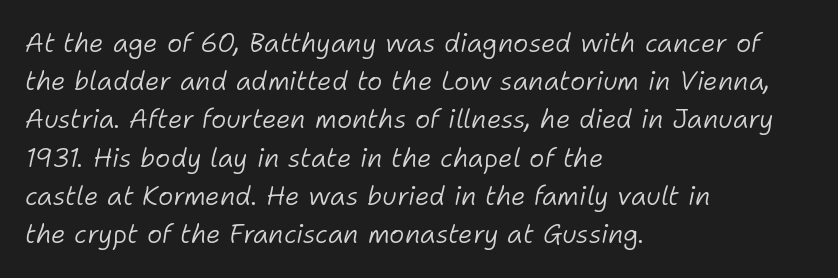
{"italic": "yes", "lean": "right", "slant_degrees": 11, "bold": "no", "underline": "no", "align": "left", "line_spacing": "normal", "line_spacing_ratio": 1.47, "letter_spacing": "normal", "letter_spacing_em": 0.0, "glyph_px": 26}
